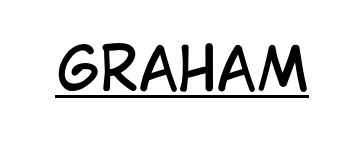
{"serif": "no", "italic": "no", "bold": "no", "weight": "regular", "width": "condensed", "stroke_contrast": "low", "x_height": "large", "monospaced": "no", "underline": "yes", "letter_spacing": "normal", "letter_spacing_em": 0.0, "glyph_px": 60}
